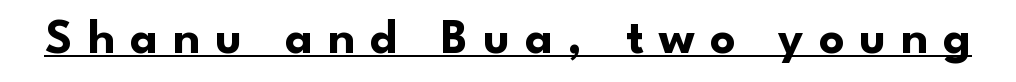
The image shows 49 px bold sans-serif type, upright; set unusually wide letter spacing (+0.31 em), underlined; low stroke contrast and a small x-height.
